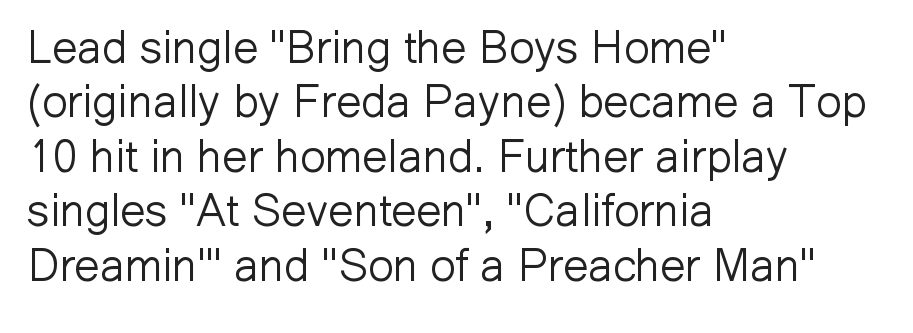
{"serif": "no", "italic": "no", "bold": "no", "weight": "light", "width": "normal", "stroke_contrast": "low", "x_height": "medium", "monospaced": "no", "underline": "no", "align": "left", "line_spacing_ratio": 1.21, "letter_spacing": "normal", "letter_spacing_em": 0.0, "glyph_px": 45}
